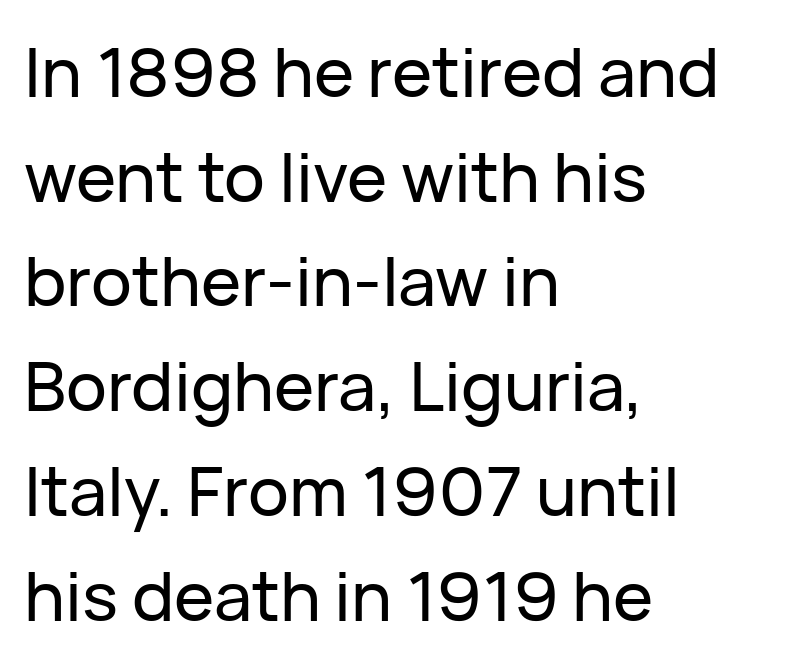
The line texture is even and compact thanks to regular tracking. Check under the words: just untouched page. Examine the stroke ends and you'll find no serifs. The block of text has a typical density, with ordinary space between rows. Spacing verdict: proportional, widths tailored to each character. It's the straight-up-and-down kind of type.
